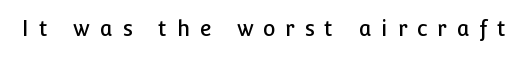
Q: Is the text italic (slanted)? A: No, it is upright.
Q: Is the text underlined? A: No.
Q: Is the spacing between letters normal or unusually wide? A: Unusually wide.
